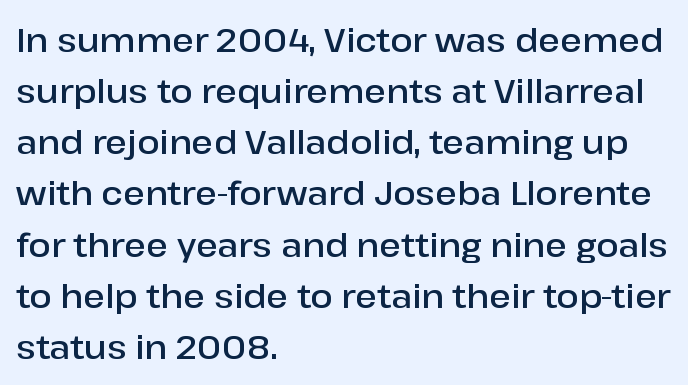
{"serif": "no", "italic": "no", "bold": "semi", "weight": "semibold", "width": "normal", "stroke_contrast": "low", "x_height": "medium", "monospaced": "no", "underline": "no", "align": "left", "line_spacing": "normal", "line_spacing_ratio": 1.55, "letter_spacing": "normal", "letter_spacing_em": 0.0, "glyph_px": 33}
